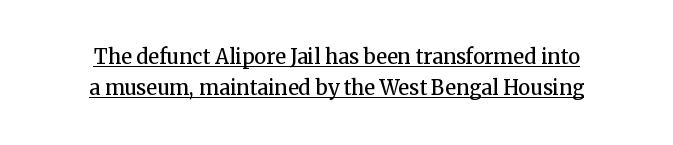
{"italic": "no", "bold": "semi", "underline": "yes", "align": "center", "line_spacing": "normal", "line_spacing_ratio": 1.54, "letter_spacing": "normal", "letter_spacing_em": 0.0, "glyph_px": 20}
